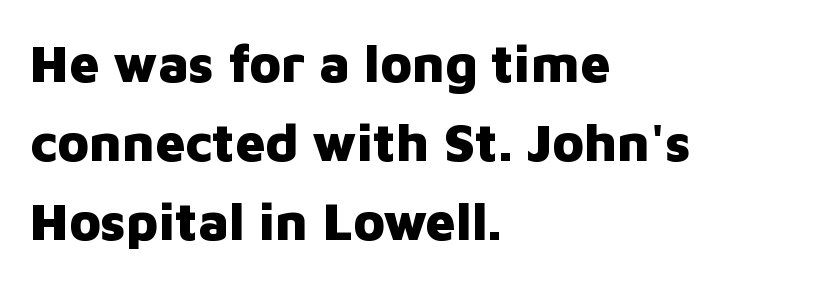
The image shows 53 px heavy sans-serif type, upright; set left-aligned, normal line spacing (1.49x), normal letter spacing, not underlined; low stroke contrast and a medium x-height.
